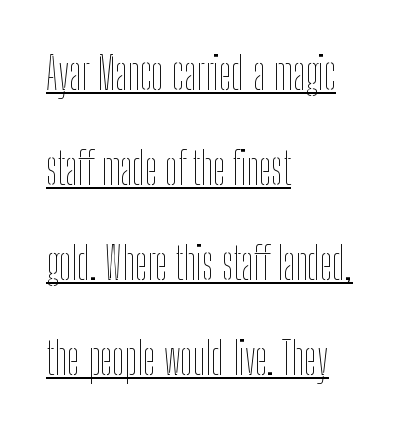
{"italic": "no", "bold": "no", "weight": "thin", "width": "condensed", "stroke_contrast": "low", "x_height": "medium", "monospaced": "no", "underline": "yes", "align": "left", "line_spacing": "loose", "line_spacing_ratio": 2.16, "letter_spacing": "normal", "letter_spacing_em": 0.0, "glyph_px": 44}
